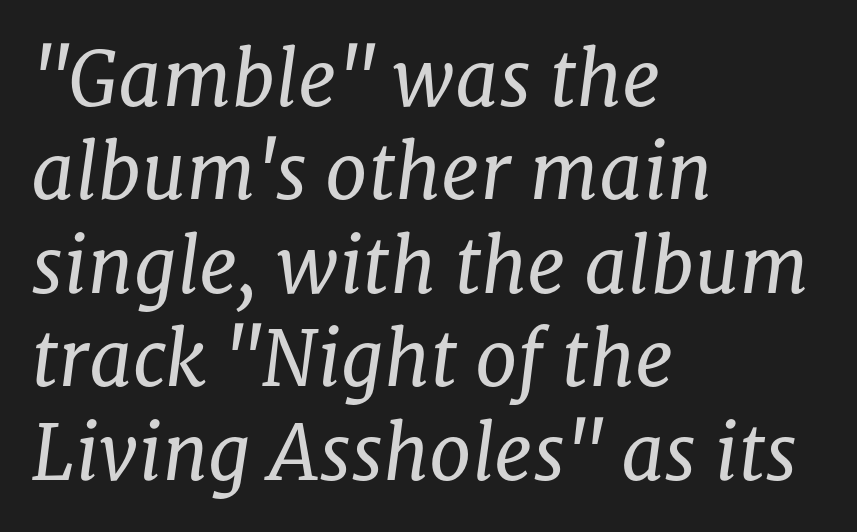
{"serif": "yes", "italic": "yes", "lean": "right", "slant_degrees": 8, "bold": "no", "weight": "regular", "width": "normal", "stroke_contrast": "low", "x_height": "medium", "monospaced": "no", "underline": "no", "align": "left", "line_spacing_ratio": 1.23, "letter_spacing": "normal", "letter_spacing_em": 0.0, "glyph_px": 76}
